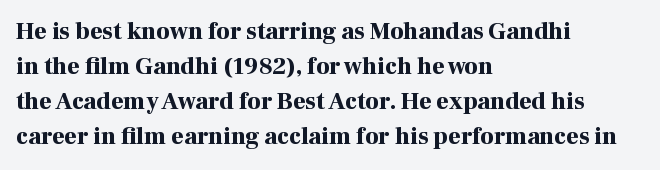
The image shows 24 px bold type, upright; set left-aligned, normal line spacing (1.46x), normal letter spacing, not underlined.
